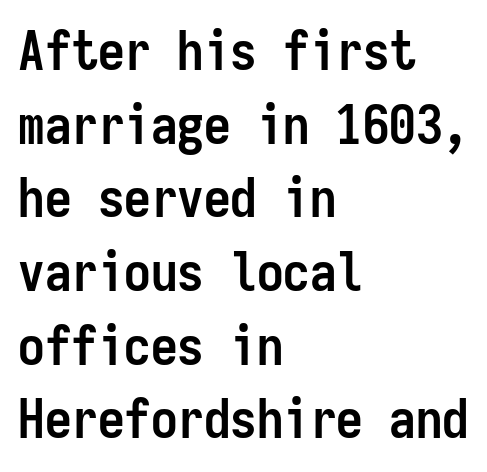
The image shows 53 px semibold, condensed sans-serif type, upright, monospaced; set left-aligned, normal line spacing (1.39x), normal letter spacing, not underlined; low stroke contrast and a medium x-height.
